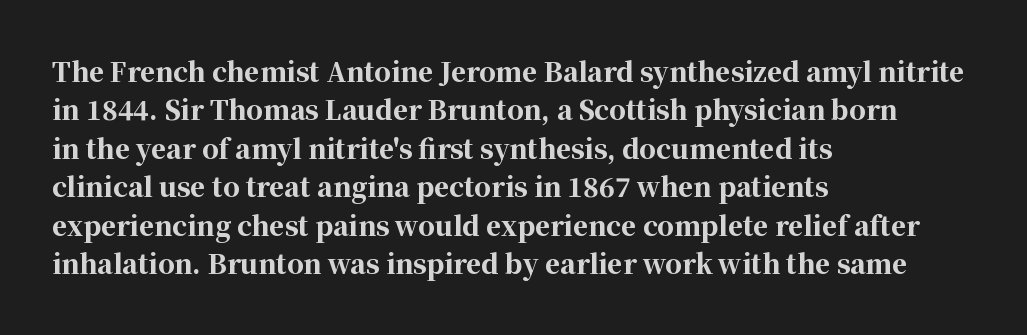
A typesetter would mark this as roman, not italic. Rule under the text: the space is simply empty. Layout note: lines flush left. The designer left line spacing at the default. What weight is shown? A full bold with thick strokes. This sample uses plain, unmodified letter spacing.
